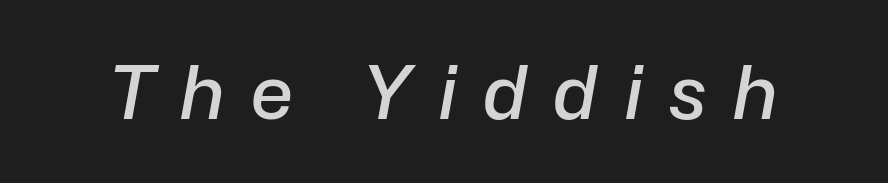
The image shows 75 px semibold type, italic (leaning right); set unusually wide letter spacing (+0.32 em), not underlined; low stroke contrast and a medium x-height.
